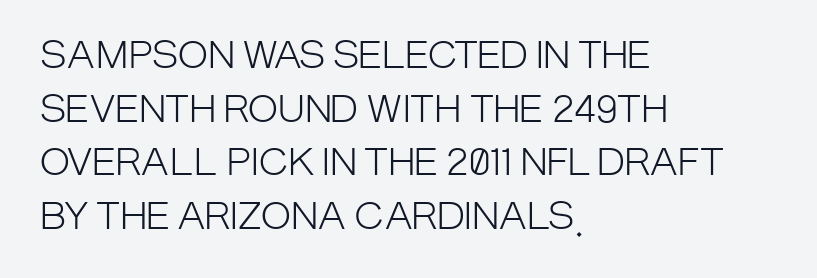
Q: Is the text bold? A: No.
Q: Is the text italic (slanted)? A: No, it is upright.
Q: Is the typeface a serif or a sans-serif typeface? A: Sans-serif.
Q: Is the text underlined? A: No.
Q: How is the paragraph aligned? A: Left-aligned.
Q: Is the spacing between letters normal or unusually wide? A: Normal.
Q: Is the spacing between lines tight, normal or loose? A: Normal.
Q: Width (condensed, normal, or wide)? A: Condensed.
Q: Stroke contrast? A: Low.
Q: x-height? A: Large.
Q: Monospaced? A: No.
